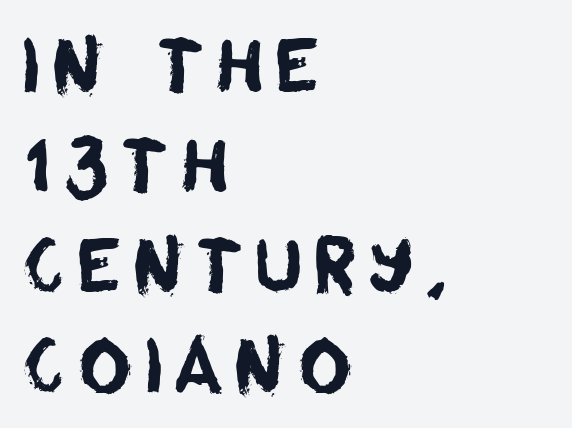
The designer went with a sans here, leaving each stem footless. Reading down the column, the eye jumps a familiar distance to each next line. This sample has the flowing, uneven cadence of proportional lettering. The lines are quadded left. Descender tails drop into unmarked territory.
